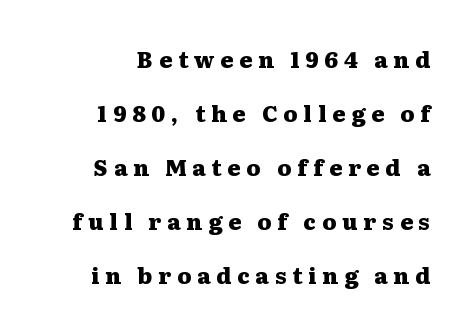
{"italic": "no", "bold": "yes", "underline": "no", "line_spacing": "loose", "line_spacing_ratio": 2.46, "letter_spacing": "wide", "letter_spacing_em": 0.27, "glyph_px": 22}
